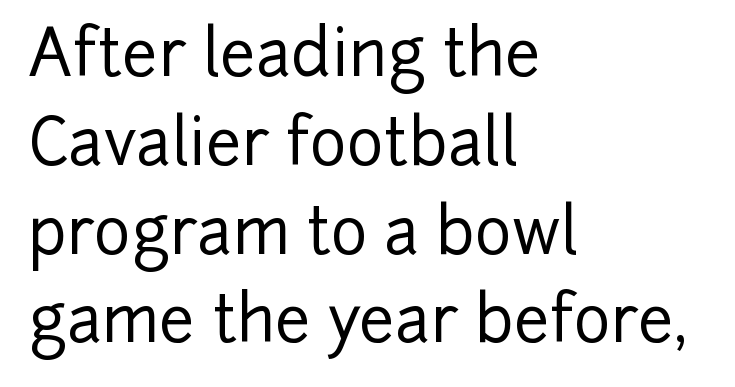
The image shows 63 px sans-serif type, upright; set left-aligned, normal line spacing (1.41x), normal letter spacing, not underlined; low stroke contrast and a medium x-height.
